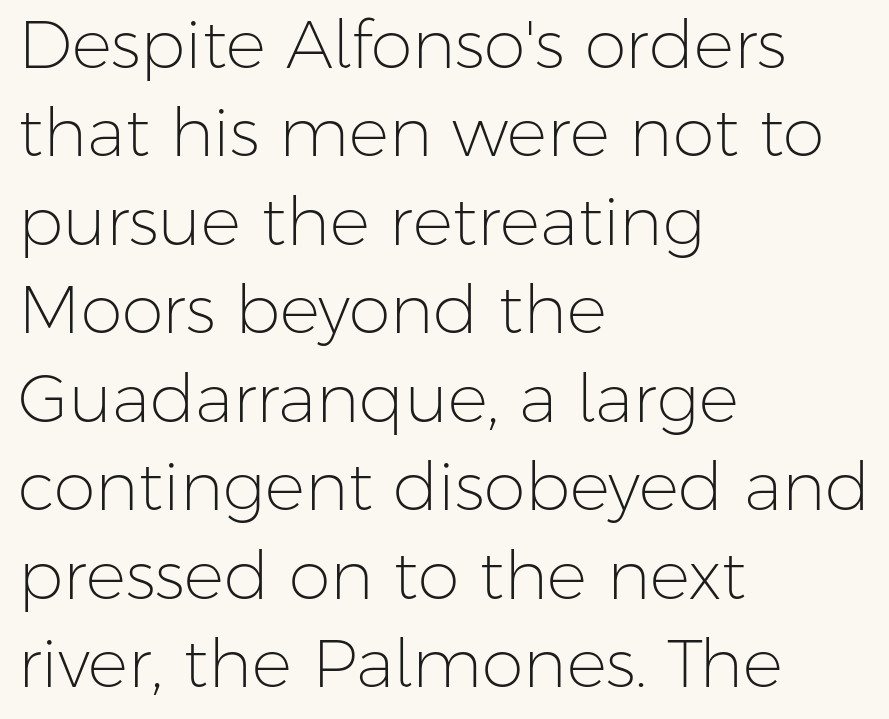
{"serif": "no", "italic": "no", "bold": "no", "weight": "light", "width": "normal", "stroke_contrast": "low", "x_height": "medium", "monospaced": "no", "underline": "no", "align": "left", "line_spacing": "normal", "line_spacing_ratio": 1.32, "letter_spacing": "normal", "letter_spacing_em": 0.0, "glyph_px": 67}
